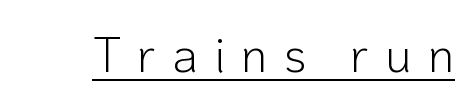
Q: Is the text bold? A: No.
Q: Is the text italic (slanted)? A: No, it is upright.
Q: Is the typeface a serif or a sans-serif typeface? A: Sans-serif.
Q: Is the text underlined? A: Yes.
Q: Is the spacing between letters normal or unusually wide? A: Unusually wide.
Q: Width (condensed, normal, or wide)? A: Normal.
Q: Stroke contrast? A: Low.
Q: x-height? A: Medium.
Q: Monospaced? A: No.
